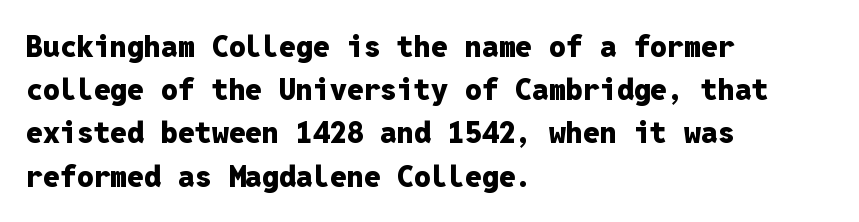
Q: Is the text bold? A: Yes.
Q: Is the text italic (slanted)? A: No, it is upright.
Q: Is the typeface a serif or a sans-serif typeface? A: Sans-serif.
Q: Is the text underlined? A: No.
Q: How is the paragraph aligned? A: Left-aligned.
Q: Is the spacing between letters normal or unusually wide? A: Normal.
Q: Is the spacing between lines tight, normal or loose? A: Normal.
Q: Width (condensed, normal, or wide)? A: Normal.
Q: Stroke contrast? A: Low.
Q: x-height? A: Medium.
Q: Monospaced? A: Yes.
